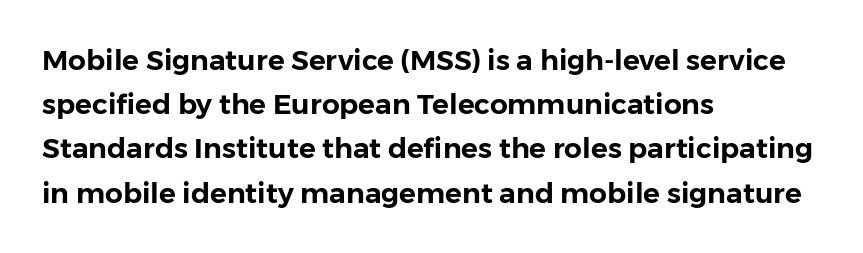
You could call the tracking neutral — neither tight nor loose. Typographically, this falls in the sans-serif category. Short and long lines alike share a common starting point at left. A typesetter would call this leading conventional body-copy spacing.
